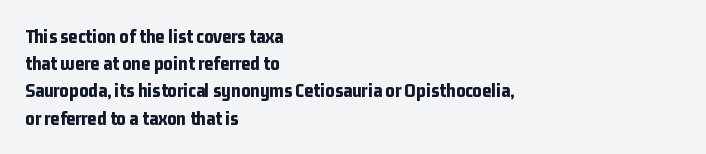
Vertical strokes here are truly vertical. Line spacing here is normal. The rendering anchors every line to the left-hand side. Short note: letters normally spaced. Has an underline been added? It has not. The sample has been set heavy, in full bold.
